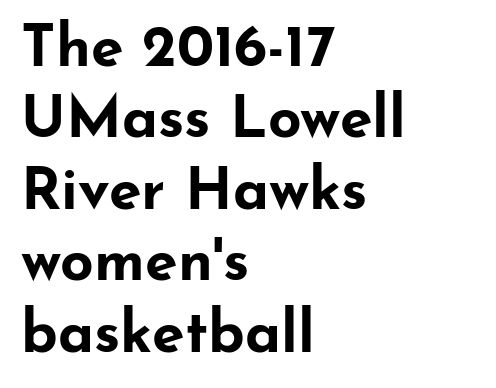
{"serif": "no", "italic": "no", "bold": "yes", "weight": "bold", "width": "wide", "stroke_contrast": "low", "x_height": "small", "monospaced": "no", "underline": "no", "align": "left", "line_spacing_ratio": 1.21, "letter_spacing": "normal", "letter_spacing_em": 0.0, "glyph_px": 59}
